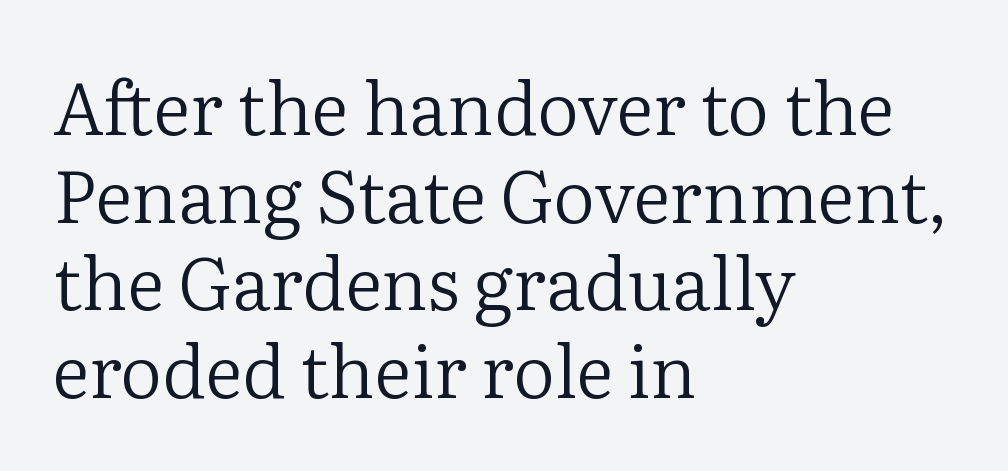
Q: Is the text bold? A: No.
Q: Is the text italic (slanted)? A: No, it is upright.
Q: Is the typeface a serif or a sans-serif typeface? A: Serif.
Q: Is the text underlined? A: No.
Q: How is the paragraph aligned? A: Left-aligned.
Q: Is the spacing between letters normal or unusually wide? A: Normal.
Q: Width (condensed, normal, or wide)? A: Normal.
Q: Stroke contrast? A: Low.
Q: x-height? A: Medium.
Q: Monospaced? A: No.
